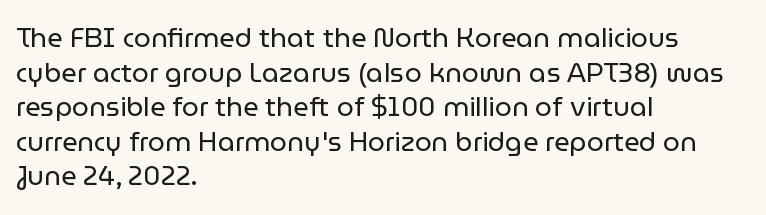
The image shows 27 px text type, upright; set left-aligned, normal line spacing (1.28x), normal letter spacing, not underlined.
